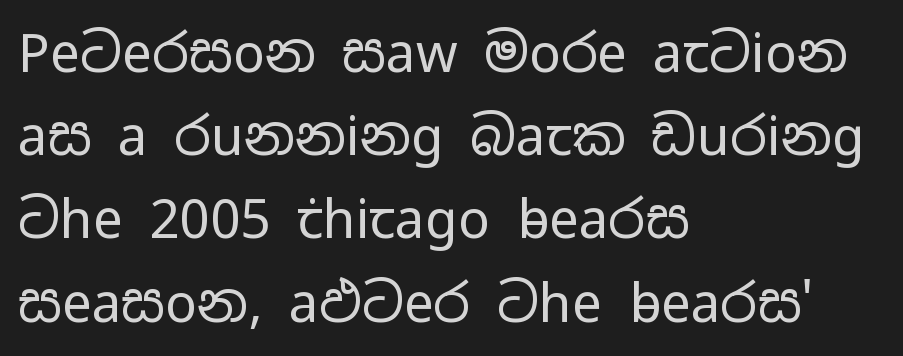
Each letter keeps its own natural width here, so spacing adapts to shape. The space between consecutive lines is moderate. Spacing between characters is what you'd get straight out of the box. The setting favours the left margin, as ordinary paragraphs usually do.
